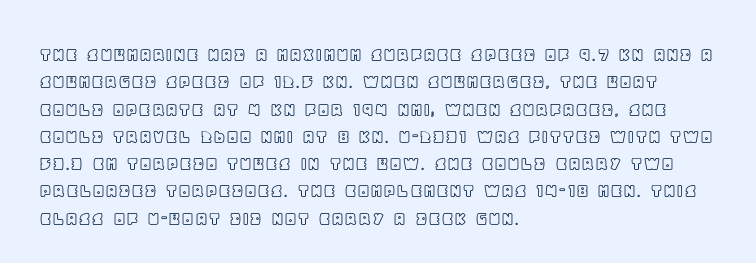
{"italic": "no", "underline": "no", "align": "left", "line_spacing": "normal", "line_spacing_ratio": 1.3, "letter_spacing": "normal", "letter_spacing_em": 0.0, "glyph_px": 21}
